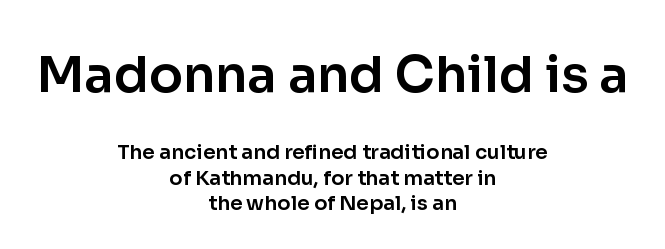
Font category for this specimen: sans-serif. Typeset on center — no edge is straight. Has an underline been added? It has not. Which of the two is more prominent by size? The first, at the top. Here the designer chose a conventional face with non-uniform glyph widths.
